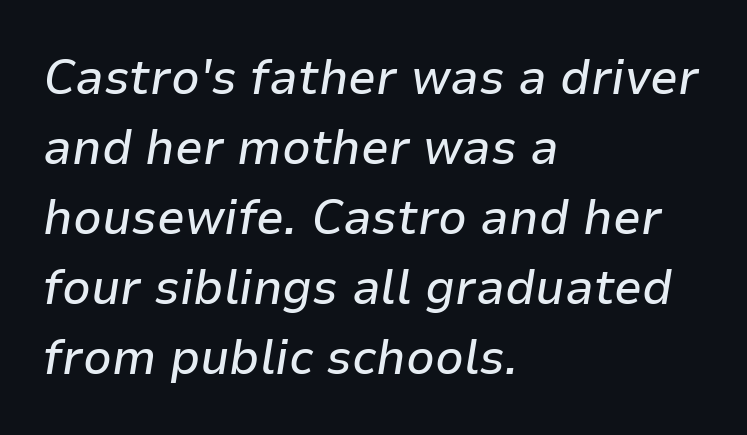
The image shows 50 px text type, italic (leaning right); set left-aligned, normal line spacing (1.4x), normal letter spacing, not underlined; low stroke contrast and a medium x-height.
